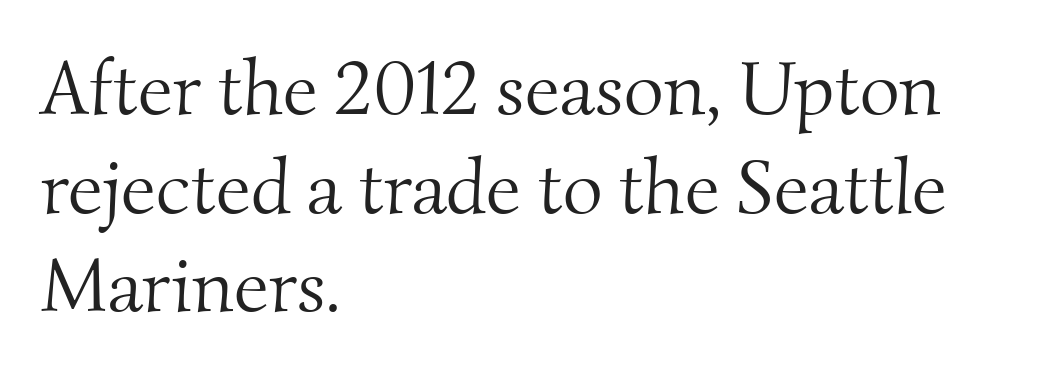
{"serif": "yes", "bold": "no", "weight": "light", "width": "normal", "stroke_contrast": "medium", "x_height": "small", "monospaced": "no", "underline": "no", "align": "left", "line_spacing": "normal", "line_spacing_ratio": 1.28, "letter_spacing": "normal", "letter_spacing_em": 0.0, "glyph_px": 77}
